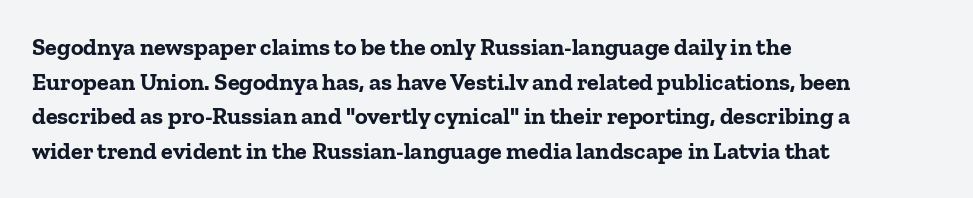
The image shows 24 px bold type, upright; set left-aligned, normal line spacing (1.44x), normal letter spacing, not underlined.
